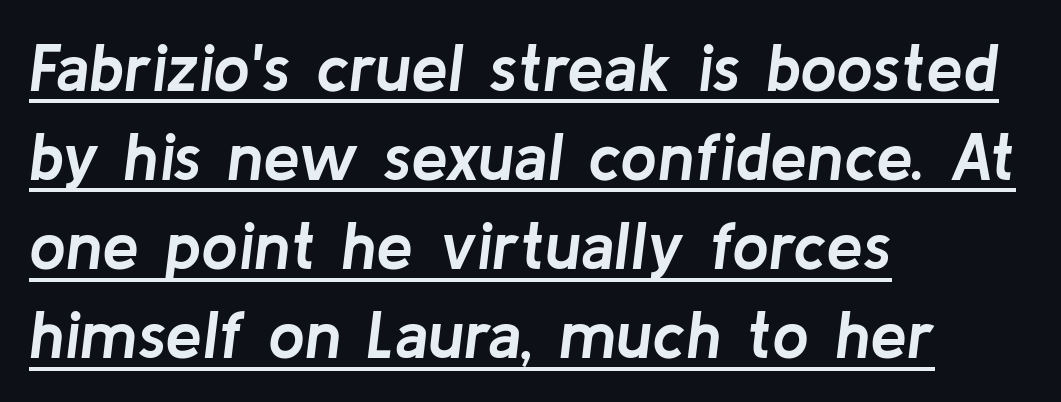
Q: Is the text bold? A: Yes.
Q: Is the text italic (slanted)? A: Yes, it leans right by about 8 degrees.
Q: Is the text underlined? A: Yes.
Q: How is the paragraph aligned? A: Left-aligned.
Q: Is the spacing between letters normal or unusually wide? A: Normal.
Q: Is the spacing between lines tight, normal or loose? A: Normal.
Q: Width (condensed, normal, or wide)? A: Normal.
Q: Stroke contrast? A: Low.
Q: x-height? A: Medium.
Q: Monospaced? A: No.
